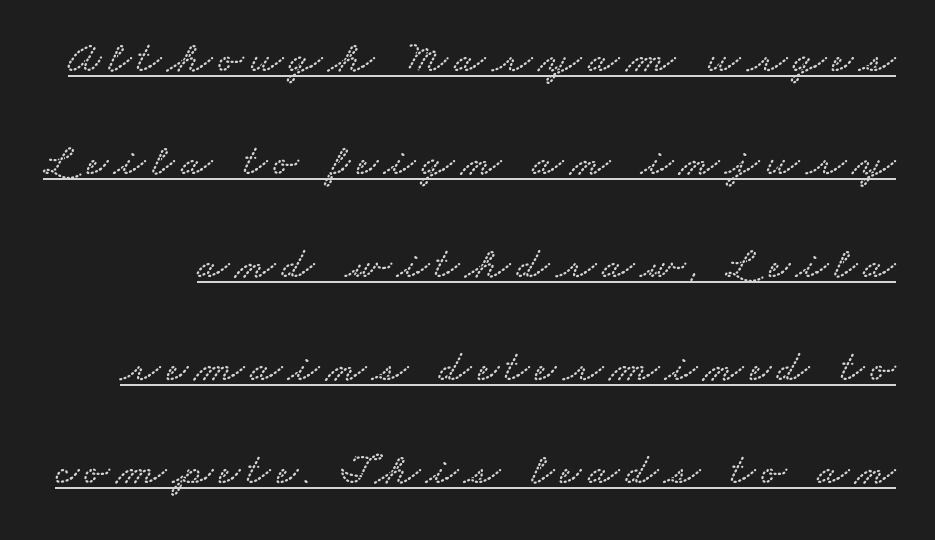
{"serif": "yes", "width": "wide", "stroke_contrast": "low", "x_height": "small", "monospaced": "no", "underline": "yes", "line_spacing": "loose", "line_spacing_ratio": 2.24, "glyph_px": 46}
